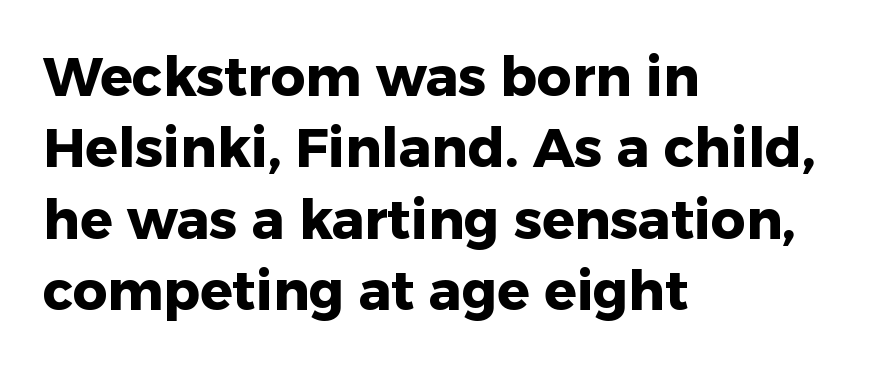
The image shows 54 px heavy sans-serif type, upright; set left-aligned, normal line spacing (1.32x), normal letter spacing, not underlined; low stroke contrast and a medium x-height.
